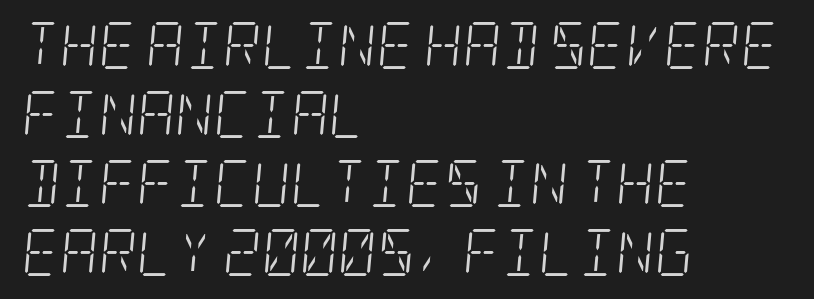
Reading down the column, the eye jumps a familiar distance to each next line. Plain, unruled lines of type. Notice how the stems are inclined rather than vertical — that's the hallmark of italics. The letters look calm and open, with moderate or lighter stems. Tracking value appears to be zero — textbook default spacing. This is serif lettering, the kind often seen in printed books.
